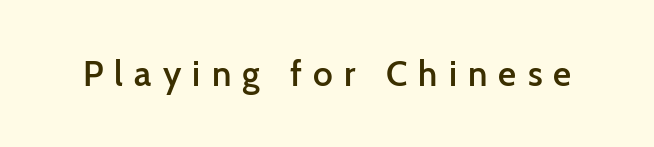
The string is rendered with underlining switched off. The letters stand straight up with perfectly vertical stems. Notice the strokes are somewhat thickened but not fully heavy: this is a semibold. The letterforms stand isolated, each surrounded by extra space. The letters advance in unequal steps, a hallmark of proportional type.
